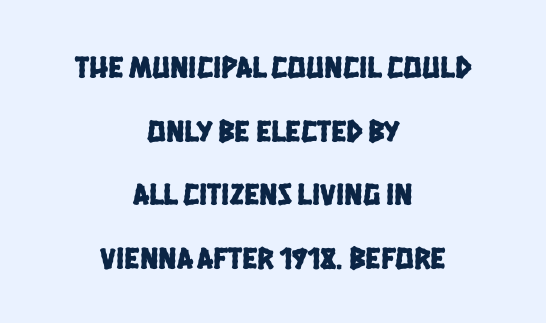
Horizontally, the lines are justified to the midpoint only. Notice the wide empty band between every row — that's loose leading. This is sans-serif lettering, the kind often seen on screens and signage. You could not count columns in this text — the font is proportionally spaced. Compared with typical body copy, the letter spacing here is the same. Unmarked baselines from the first word to the last.
